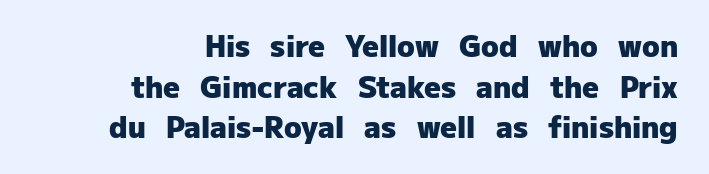
Q: Is the text bold? A: Yes.
Q: Is the text italic (slanted)? A: No, it is upright.
Q: Is the typeface a serif or a sans-serif typeface? A: Sans-serif.
Q: Is the text underlined? A: No.
Q: How is the paragraph aligned? A: Right-aligned.
Q: Is the spacing between letters normal or unusually wide? A: Normal.
Q: Is the spacing between lines tight, normal or loose? A: Normal.
Q: Width (condensed, normal, or wide)? A: Normal.
Q: Stroke contrast? A: Low.
Q: x-height? A: Medium.
Q: Monospaced? A: No.
